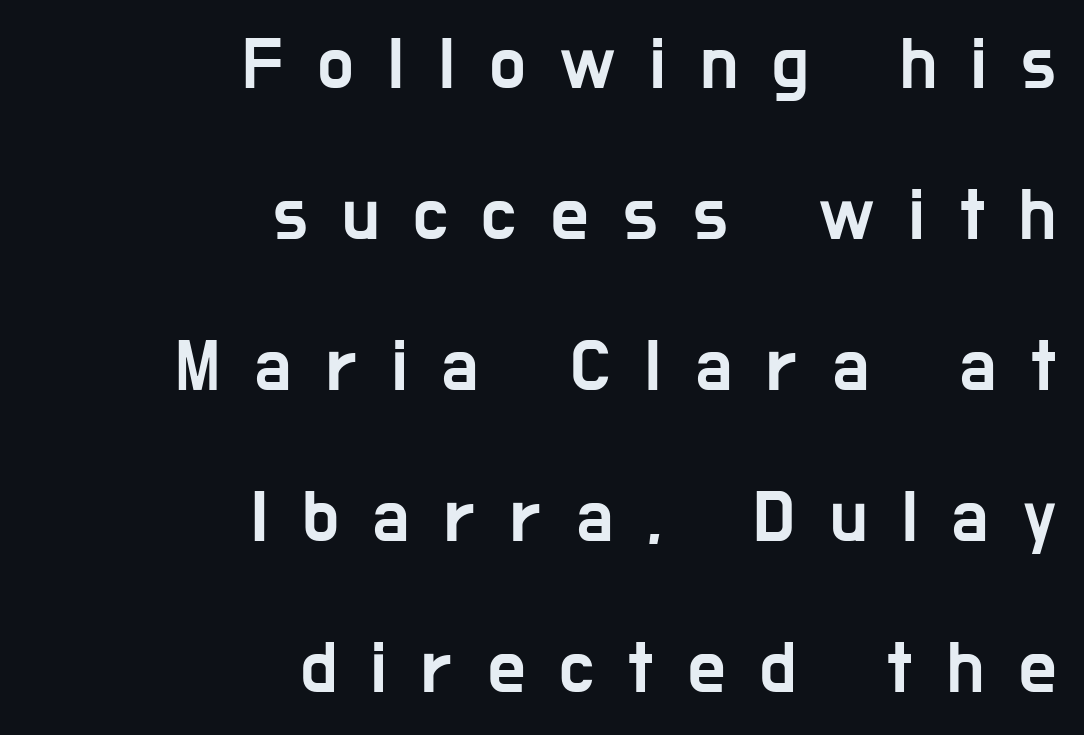
{"serif": "no", "italic": "no", "width": "condensed", "stroke_contrast": "low", "x_height": "medium", "monospaced": "no", "underline": "no", "align": "right", "line_spacing": "loose", "line_spacing_ratio": 2.04, "letter_spacing": "wide", "letter_spacing_em": 0.47, "glyph_px": 74}
